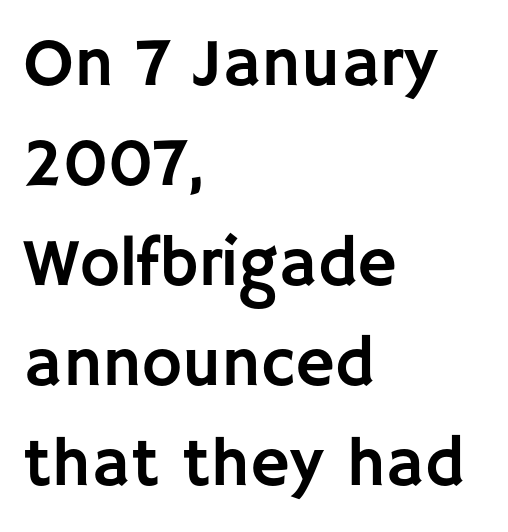
The image shows 68 px sans-serif type, upright; set left-aligned, normal line spacing (1.47x), normal letter spacing, not underlined; low stroke contrast and a large x-height.
